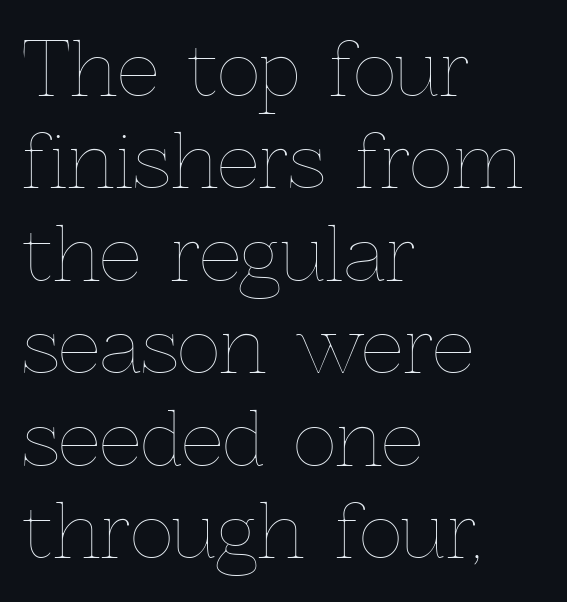
Q: Is the text bold? A: No.
Q: Is the text italic (slanted)? A: No, it is upright.
Q: Is the text underlined? A: No.
Q: How is the paragraph aligned? A: Left-aligned.
Q: Is the spacing between letters normal or unusually wide? A: Normal.
Q: Is the spacing between lines tight, normal or loose? A: Normal.
Q: Width (condensed, normal, or wide)? A: Normal.
Q: x-height? A: Medium.
Q: Monospaced? A: No.
